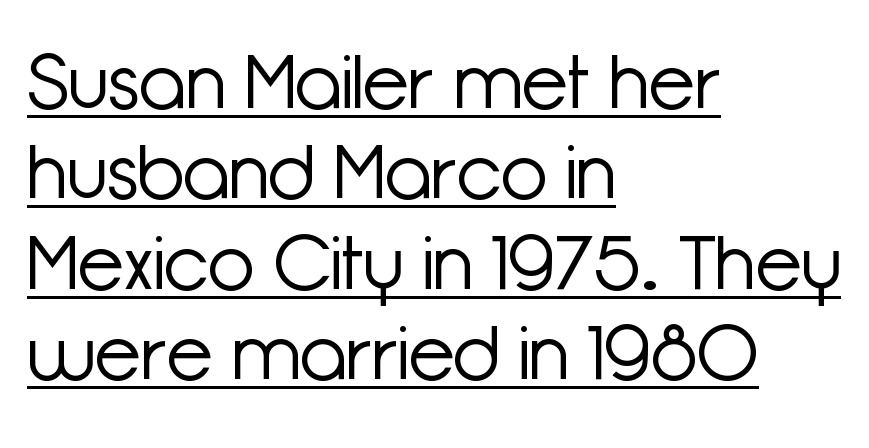
Italic? Not at all — the glyphs are vertical. Varying glyph widths throughout — classic text-font behaviour. Nothing sits at the stroke ends, so this counts as sans-serif. Is the block centered? No — it sits flush against the left margin.
